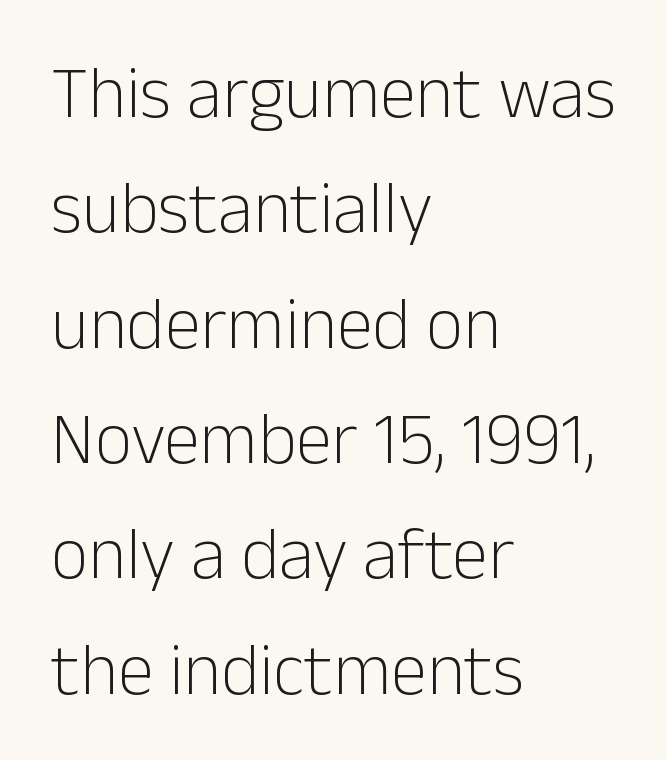
The image shows 73 px light sans-serif type, upright; set left-aligned, normal line spacing (1.58x), normal letter spacing, not underlined; low stroke contrast and a medium x-height.
